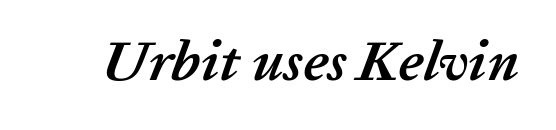
Is this a fixed-width face? No — the glyphs have proportional, varying widths. This rendering leaves character spacing at its baseline value. Slant detected: the letters are inclined. Only glyphs here, with clear space below each row. Strong, thick strokes mark this as bold type.
